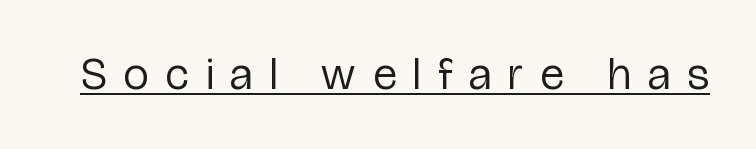
Is there an underline? Yes — a line sits under the letters. Looks like regular typesetting: each glyph gets only the width it needs. This is roman type, the default non-slanted kind. Is the letter spacing exaggerated? Yes — the characters are pushed far apart.
